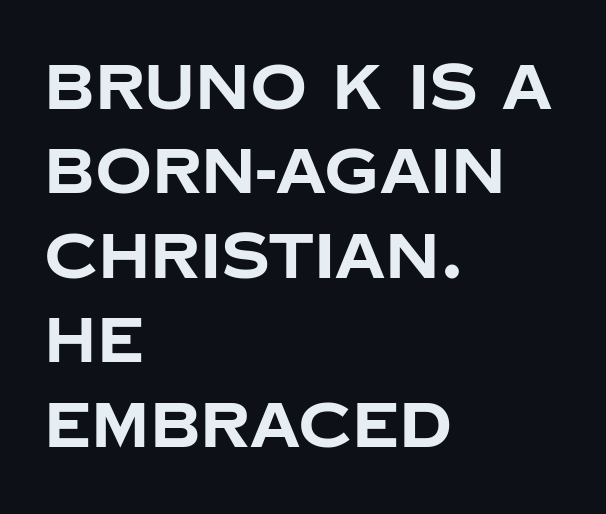
Q: Is the text bold? A: Yes.
Q: Is the text italic (slanted)? A: No, it is upright.
Q: Is the typeface a serif or a sans-serif typeface? A: Sans-serif.
Q: Is the text underlined? A: No.
Q: How is the paragraph aligned? A: Left-aligned.
Q: Is the spacing between letters normal or unusually wide? A: Normal.
Q: Is the spacing between lines tight, normal or loose? A: Normal.
Q: Width (condensed, normal, or wide)? A: Normal.
Q: Stroke contrast? A: Low.
Q: x-height? A: Large.
Q: Monospaced? A: No.
